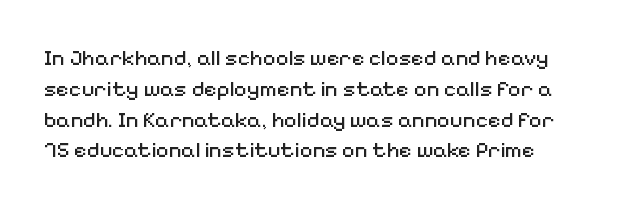
Q: Is the text bold? A: No.
Q: Is the text italic (slanted)? A: No, it is upright.
Q: Is the text underlined? A: No.
Q: Is the spacing between letters normal or unusually wide? A: Normal.
Q: Is the spacing between lines tight, normal or loose? A: Normal.
